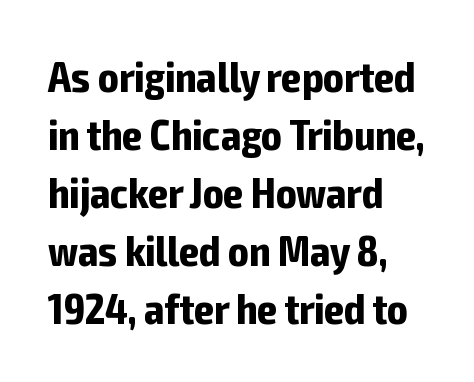
{"serif": "no", "italic": "no", "bold": "yes", "weight": "bold", "width": "condensed", "stroke_contrast": "low", "x_height": "medium", "monospaced": "no", "underline": "no", "align": "left", "line_spacing": "normal", "line_spacing_ratio": 1.35, "letter_spacing": "normal", "letter_spacing_em": 0.0, "glyph_px": 43}
